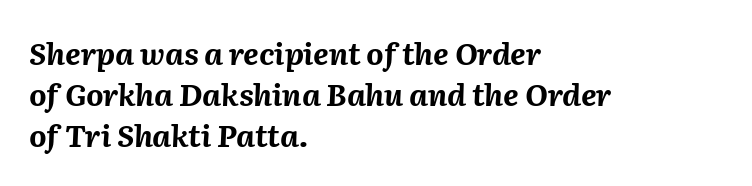
{"italic": "yes", "lean": "right", "slant_degrees": 2, "bold": "yes", "weight": "bold", "width": "normal", "stroke_contrast": "medium", "x_height": "medium", "monospaced": "no", "underline": "no", "align": "left", "line_spacing": "normal", "line_spacing_ratio": 1.36, "letter_spacing": "normal", "letter_spacing_em": 0.0, "glyph_px": 30}
